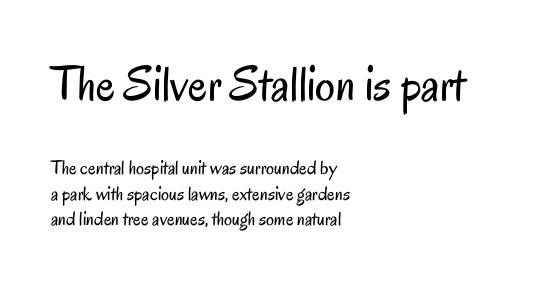
Every stem runs plumb, perpendicular to the baseline. Whoever set this chose a conventional vertical rhythm. Letters rest on an invisible, unmarked baseline. The tracking reads as untouched default to a designer's eye.
